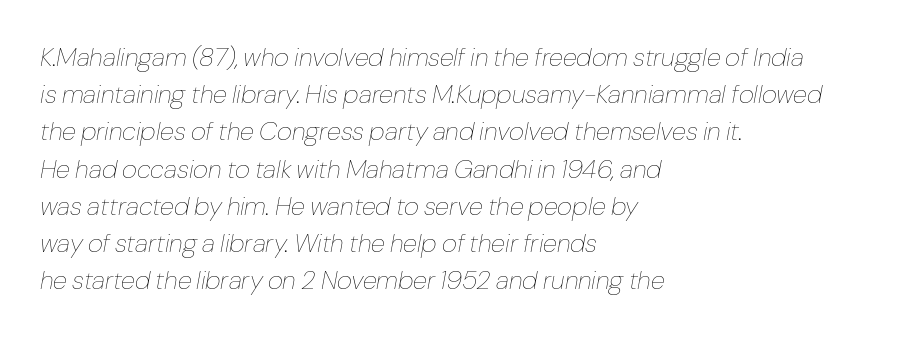
The image shows 26 px text type, italic (leaning right); set left-aligned, normal line spacing (1.43x), normal letter spacing, not underlined.
